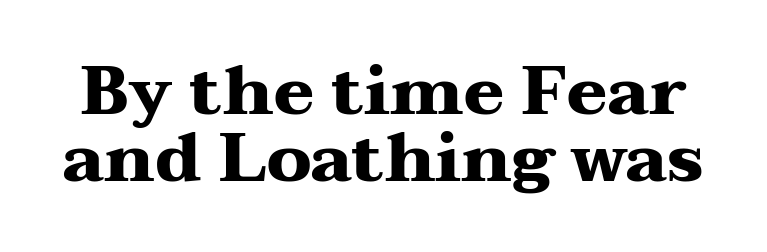
In terms of letterform style, serifs are clearly present. Weight: bold. Rendered with straight, roman letterforms. The letters sit at their default tracking, neither squeezed nor spread.
